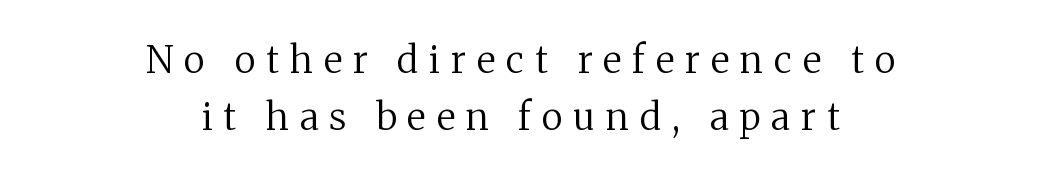
A student would call this center alignment; a typographer would say set centered. Words float on clear page, feet unadorned. Proportional: the letters do not fall into vertical columns. The space between consecutive lines is moderate.
